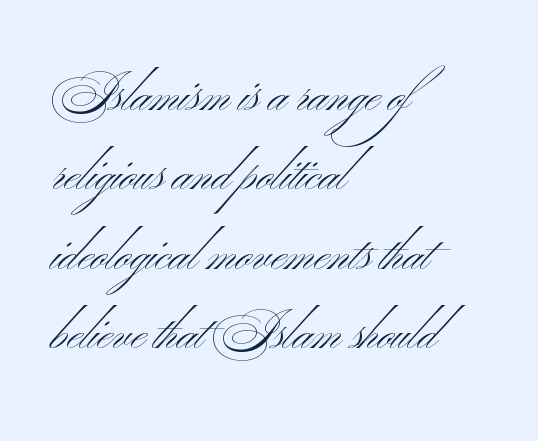
The image shows 50 px light, wide sans-serif type; set left-aligned, normal line spacing (1.59x), normal letter spacing, not underlined; medium stroke contrast and a small x-height.
